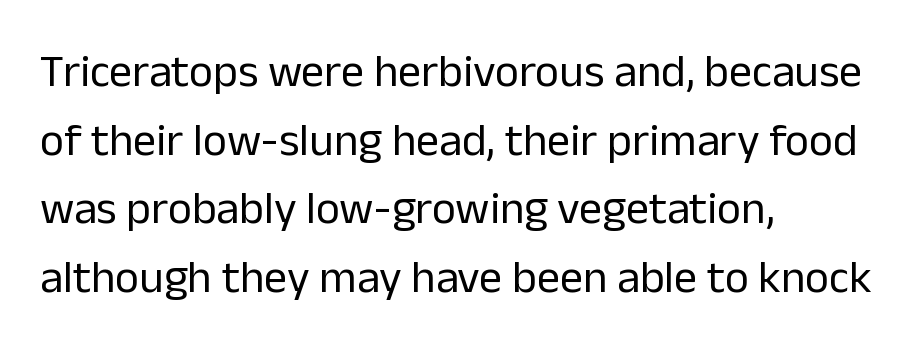
The image shows 46 px regular-weight sans-serif type, upright; set left-aligned, normal line spacing (1.49x), normal letter spacing, not underlined; low stroke contrast and a medium x-height.
